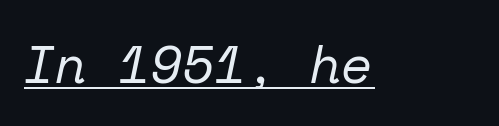
Italic: yes, the glyphs are oblique. Looks like terminal output: every glyph gets an equal slot. Nothing unusual about the tracking: characters are spaced as the font intends. Small tapered or slab feet sit at the stroke ends, so this counts as serif. No letter is thick-stroked: the sample isn't bold.
